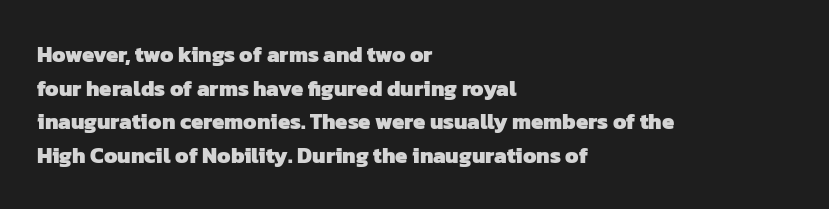
Q: Is the text bold? A: Yes.
Q: Is the text underlined? A: No.
Q: How is the paragraph aligned? A: Left-aligned.
Q: Is the spacing between letters normal or unusually wide? A: Normal.
Q: Is the spacing between lines tight, normal or loose? A: Normal.
